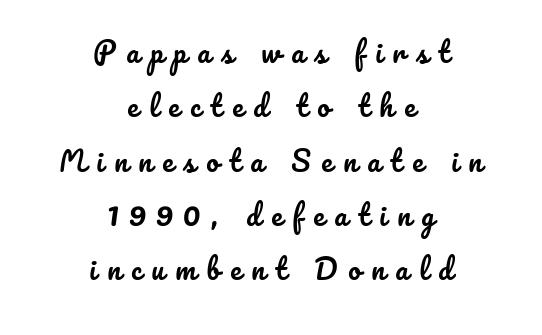
The vertical gap from one line to the next is large. The rag falls on both sides of this text block equally. Each row of text sits above clean, open space.
